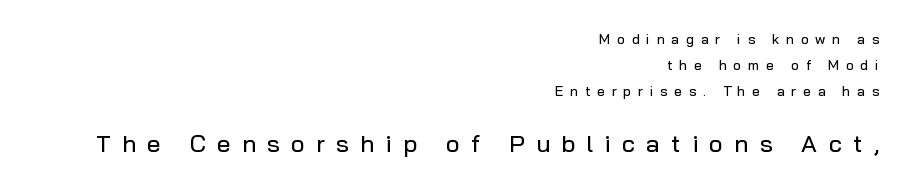
{"italic": "no", "underline": "no", "align": "right", "line_spacing_ratio": 1.87, "letter_spacing": "wide", "letter_spacing_em": 0.47, "larger_block": "second", "size_ratio": 1.71, "glyph_px": 24}
